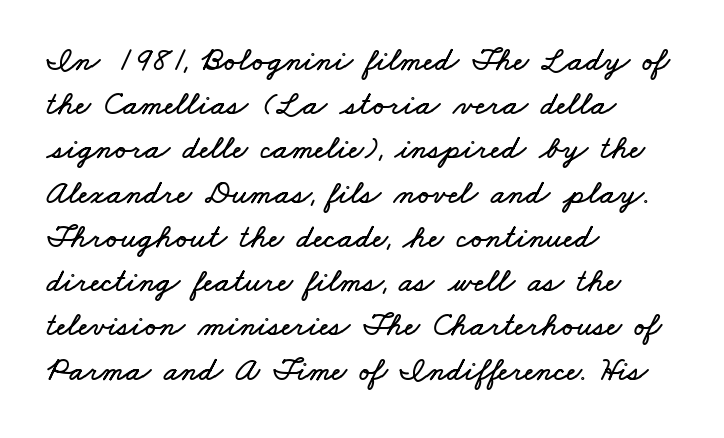
{"width": "wide", "stroke_contrast": "low", "x_height": "small", "monospaced": "no", "underline": "no", "align": "left", "line_spacing": "normal", "line_spacing_ratio": 1.34, "letter_spacing": "normal", "letter_spacing_em": 0.0, "glyph_px": 33}
